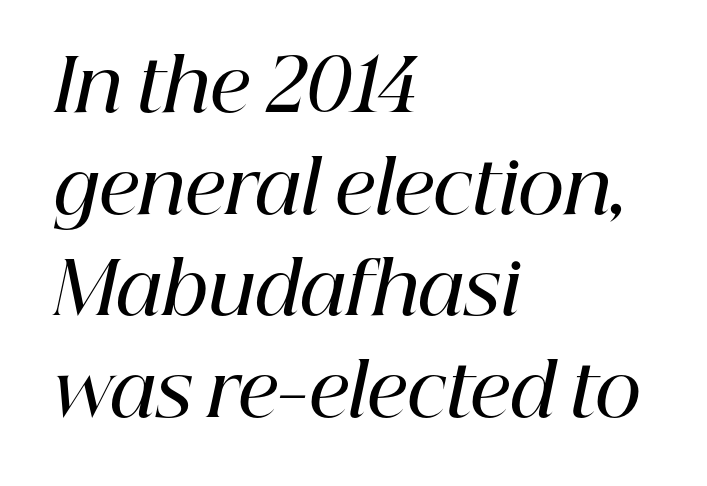
In terms of letterspacing, this is plain default setting. These lines sit exactly where default settings would place them. Rule under the text: the space is simply empty. Emphasis-style slanted type is in use. Typesetter's note: demi weight, one step under bold.
